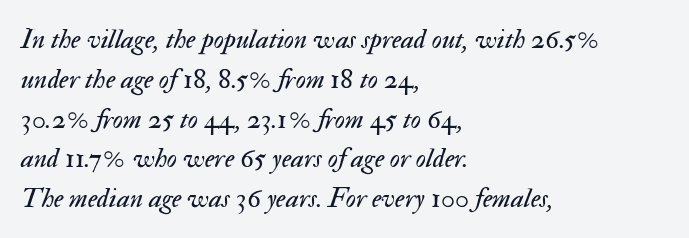
Q: Is the text bold? A: No.
Q: Is the text italic (slanted)? A: Yes, it leans right by about 17 degrees.
Q: Is the text underlined? A: No.
Q: How is the paragraph aligned? A: Left-aligned.
Q: Is the spacing between letters normal or unusually wide? A: Normal.
Q: Is the spacing between lines tight, normal or loose? A: Normal.
Q: Width (condensed, normal, or wide)? A: Normal.
Q: Stroke contrast? A: Medium.
Q: x-height? A: Small.
Q: Monospaced? A: No.
